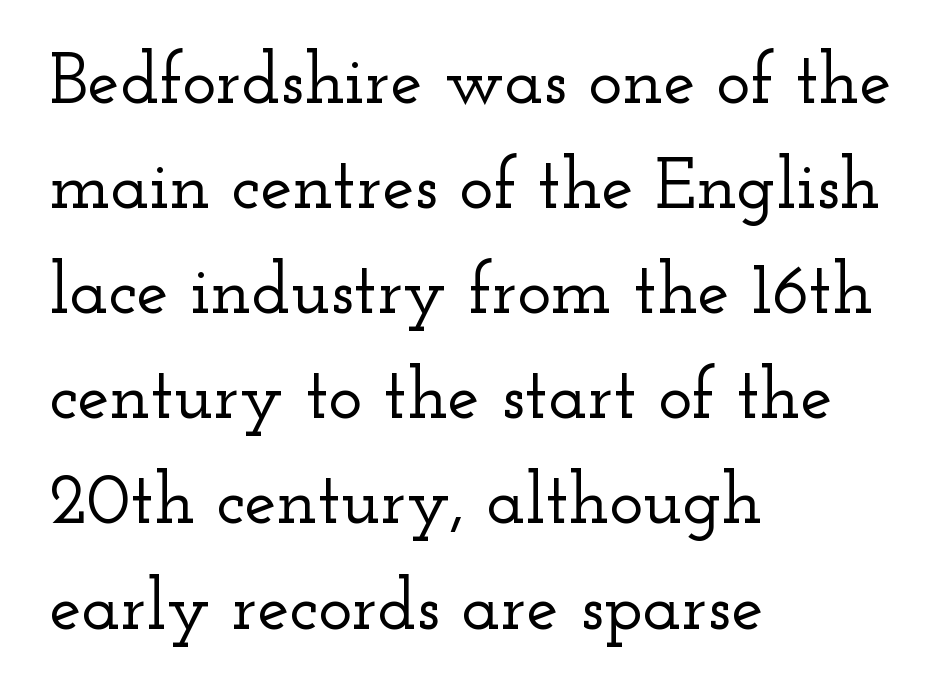
The image shows 72 px wide serif type, upright; set left-aligned, normal line spacing (1.46x), normal letter spacing, not underlined; low stroke contrast and a small x-height.
